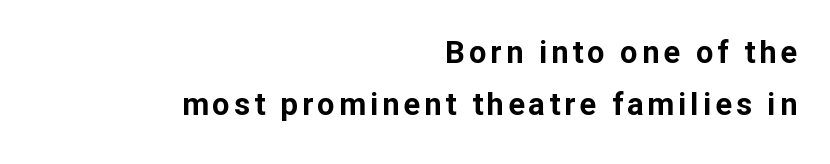
{"serif": "no", "italic": "no", "bold": "yes", "weight": "bold", "width": "normal", "stroke_contrast": "low", "x_height": "medium", "monospaced": "no", "underline": "no", "align": "right", "line_spacing": "normal", "line_spacing_ratio": 1.69, "glyph_px": 31}
